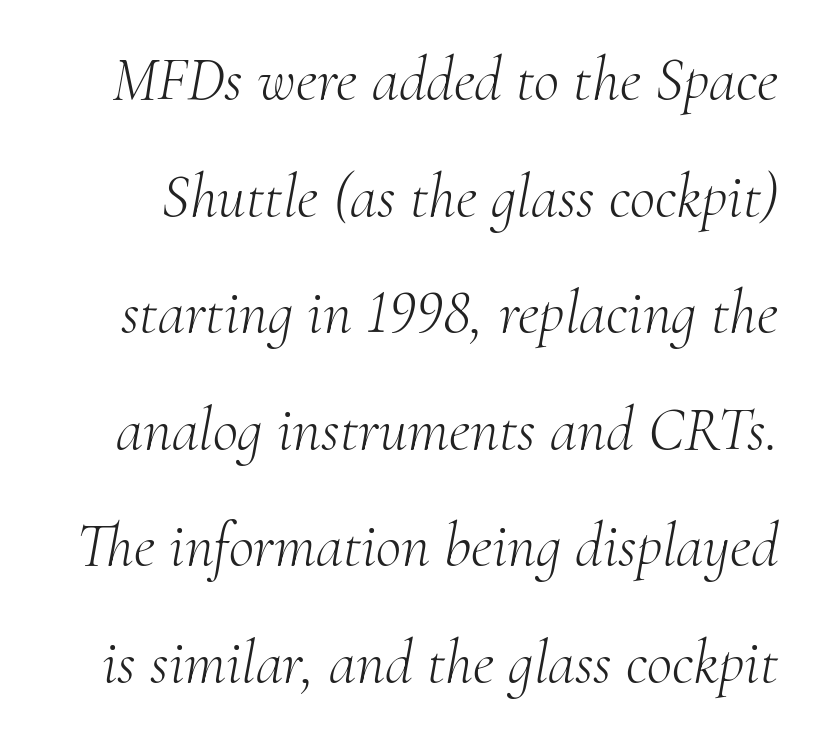
Spacing verdict: proportional, widths tailored to each character. Nothing unusual about the tracking: characters are spaced as the font intends. These glyphs show unthickened strokes, regular width or finer. Font category for this specimen: serif.
